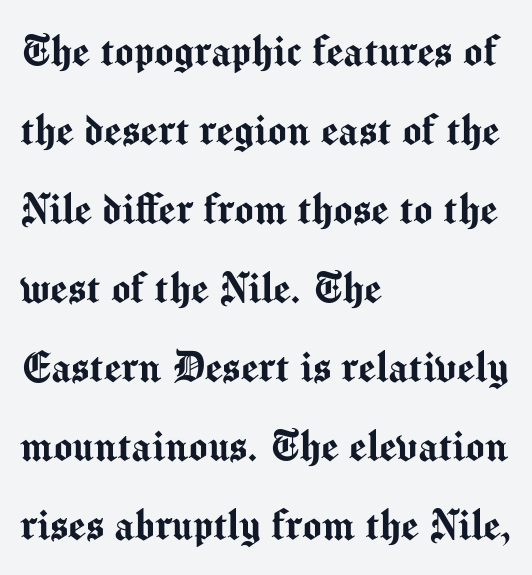
The image shows 50 px sans-serif type, upright; set left-aligned, normal line spacing (1.58x), normal letter spacing, not underlined; medium stroke contrast and a medium x-height.
